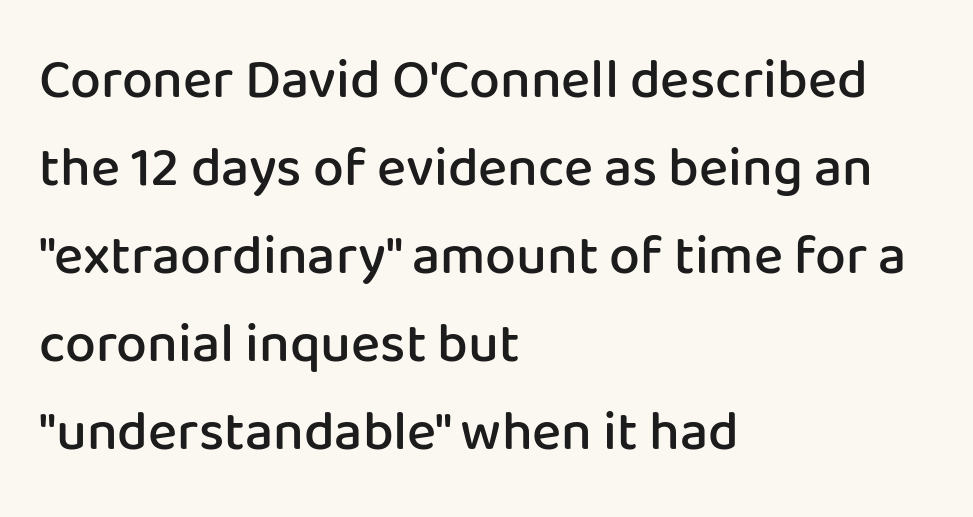
{"serif": "no", "italic": "no", "bold": "semi", "weight": "semibold", "width": "normal", "stroke_contrast": "low", "x_height": "medium", "monospaced": "no", "underline": "no", "align": "left", "line_spacing": "normal", "line_spacing_ratio": 1.6, "letter_spacing": "normal", "letter_spacing_em": 0.0, "glyph_px": 55}
